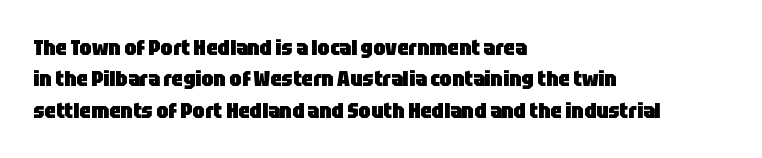
The image shows 22 px bold type, upright; set left-aligned, normal line spacing (1.43x), normal letter spacing, not underlined.
